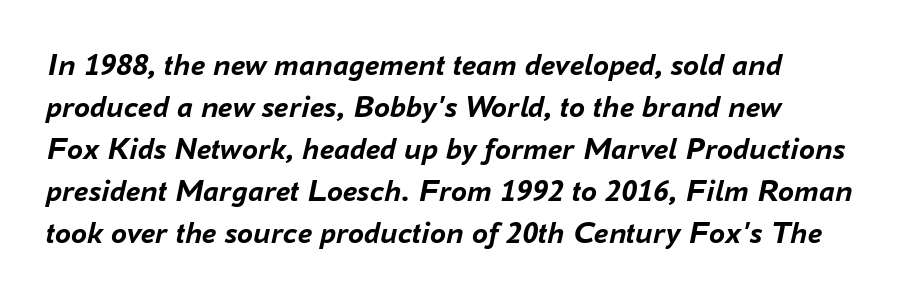
Q: Is the text bold? A: Yes.
Q: Is the text italic (slanted)? A: Yes, it leans right by about 16 degrees.
Q: Is the text underlined? A: No.
Q: How is the paragraph aligned? A: Left-aligned.
Q: Is the spacing between letters normal or unusually wide? A: Normal.
Q: Is the spacing between lines tight, normal or loose? A: Normal.
Q: Width (condensed, normal, or wide)? A: Normal.
Q: Stroke contrast? A: Low.
Q: x-height? A: Medium.
Q: Monospaced? A: No.
